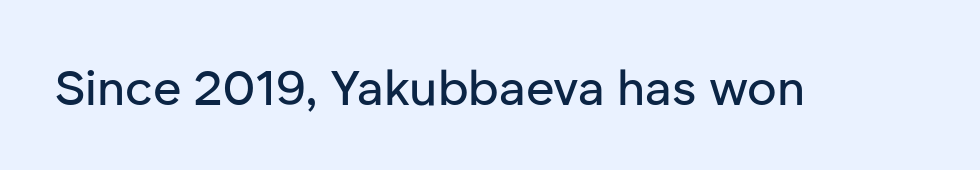
{"serif": "no", "italic": "no", "width": "normal", "stroke_contrast": "low", "x_height": "medium", "monospaced": "no", "underline": "no", "letter_spacing": "normal", "letter_spacing_em": 0.0, "glyph_px": 49}
